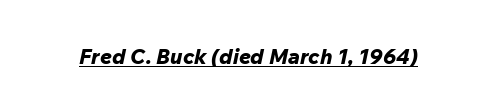
{"italic": "yes", "lean": "right", "slant_degrees": 12, "bold": "yes", "underline": "yes", "letter_spacing": "normal", "letter_spacing_em": 0.0, "glyph_px": 21}
